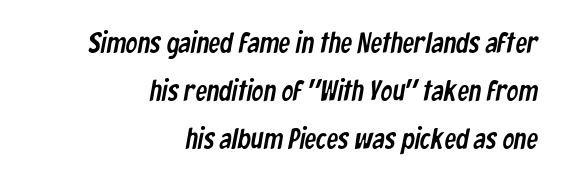
Leading matches the norm, producing a regular column. Horizontally, the lines are justified to the trailing edge only. The letters advance in unequal steps, a hallmark of proportional type. These lines keep a tight, regular rhythm from letter to letter. Underlining? Definitely not there.
